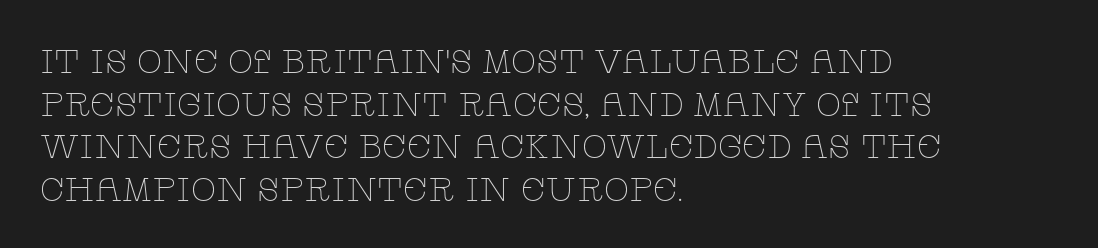
Q: Is the text bold? A: No.
Q: Is the text italic (slanted)? A: No, it is upright.
Q: Is the typeface a serif or a sans-serif typeface? A: Serif.
Q: Is the text underlined? A: No.
Q: How is the paragraph aligned? A: Left-aligned.
Q: Is the spacing between letters normal or unusually wide? A: Normal.
Q: Is the spacing between lines tight, normal or loose? A: Normal.
Q: Width (condensed, normal, or wide)? A: Wide.
Q: Stroke contrast? A: Low.
Q: x-height? A: Large.
Q: Monospaced? A: No.
